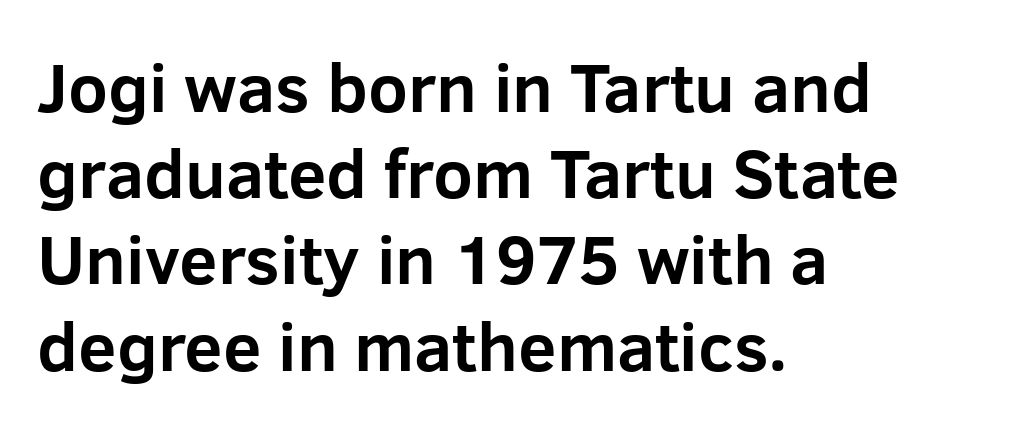
Strokes here are thick enough to call this a true bold. Style check: upright. Looks like regular typesetting: each glyph gets only the width it needs. Every row of glyphs begins at an identical x-position on the left.
